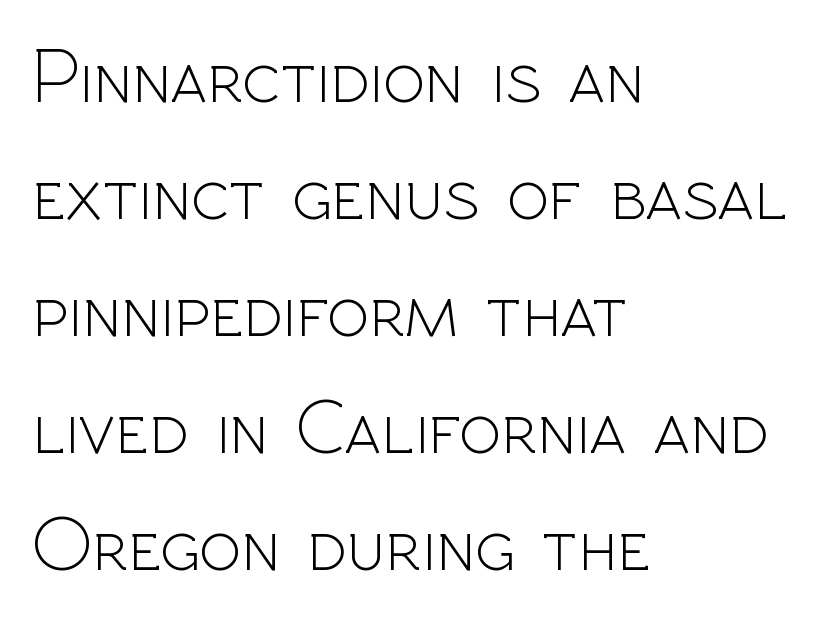
The image shows 78 px light sans-serif type, upright; set left-aligned, normal line spacing (1.5x), normal letter spacing, not underlined; a medium x-height.
